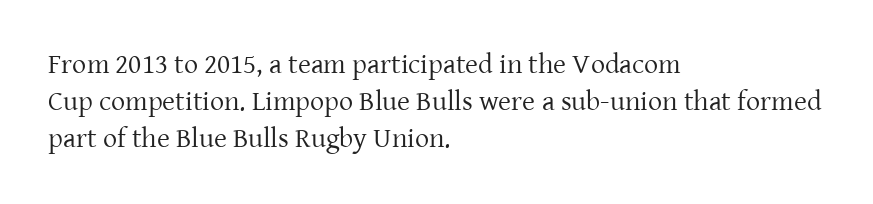
Is the stroke heavy? The answer is a plain regular-or-lighter. Does the leading feel generous? No, just average. The lines in this sample share a left origin and differ only in where they stop. Do the letters lean? They stand straight.
